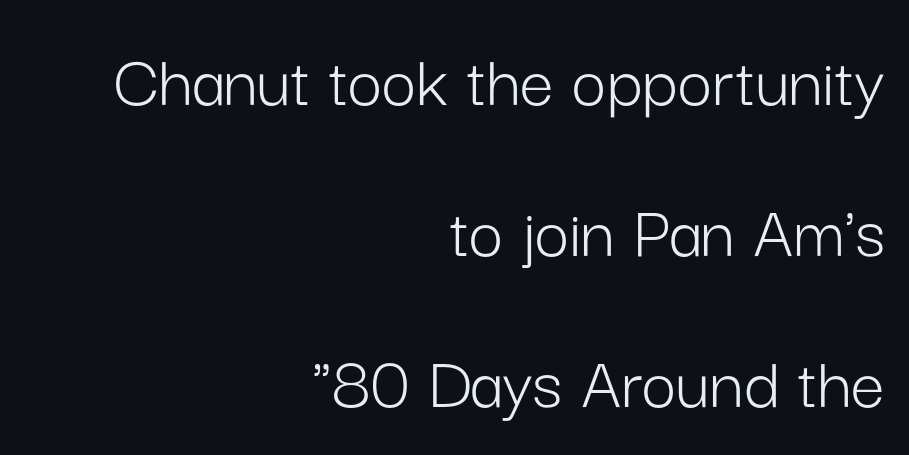
{"serif": "no", "italic": "no", "bold": "no", "weight": "light", "width": "normal", "stroke_contrast": "low", "x_height": "medium", "monospaced": "no", "underline": "no", "align": "right", "line_spacing": "loose", "line_spacing_ratio": 1.99, "letter_spacing": "normal", "letter_spacing_em": 0.0, "glyph_px": 76}
